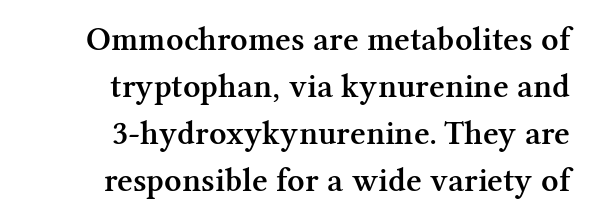
{"serif": "yes", "italic": "no", "bold": "semi", "weight": "semibold", "width": "normal", "stroke_contrast": "medium", "x_height": "medium", "monospaced": "no", "underline": "no", "align": "right", "line_spacing": "normal", "line_spacing_ratio": 1.38, "letter_spacing": "normal", "letter_spacing_em": 0.0, "glyph_px": 34}
